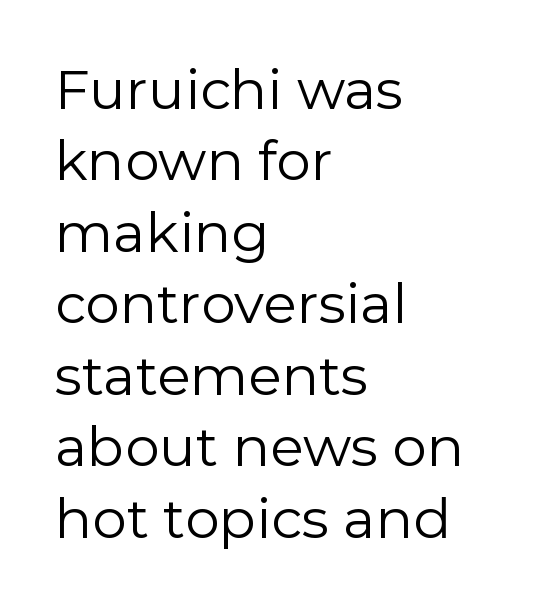
The image shows 55 px regular-weight sans-serif type, upright; set left-aligned, normal line spacing (1.3x), normal letter spacing, not underlined; low stroke contrast and a medium x-height.
